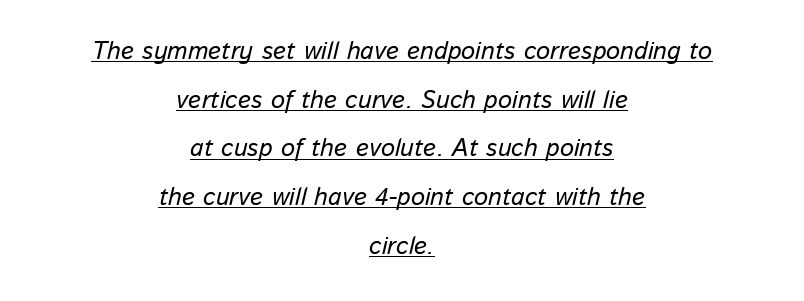
The glyphs are accompanied by a horizontal stroke just below them. Here the glyphs are tracked normally, forming tight word shapes. Summary of vertical rhythm: relaxed, with wide interline spacing. If you folded the block vertically in half, each line would mirror itself in length.
